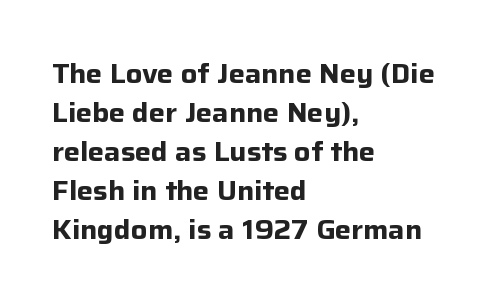
The image shows 27 px bold type, upright; set left-aligned, normal line spacing (1.44x), normal letter spacing, not underlined.
